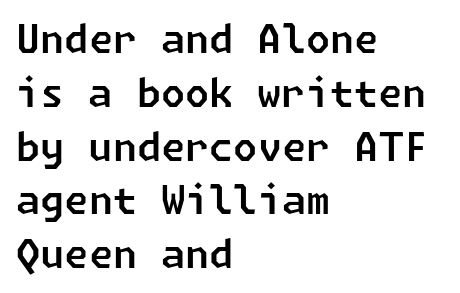
{"serif": "no", "width": "normal", "stroke_contrast": "low", "x_height": "medium", "underline": "no", "align": "left", "line_spacing": "normal", "line_spacing_ratio": 1.38, "letter_spacing": "normal", "letter_spacing_em": 0.0, "glyph_px": 39}
